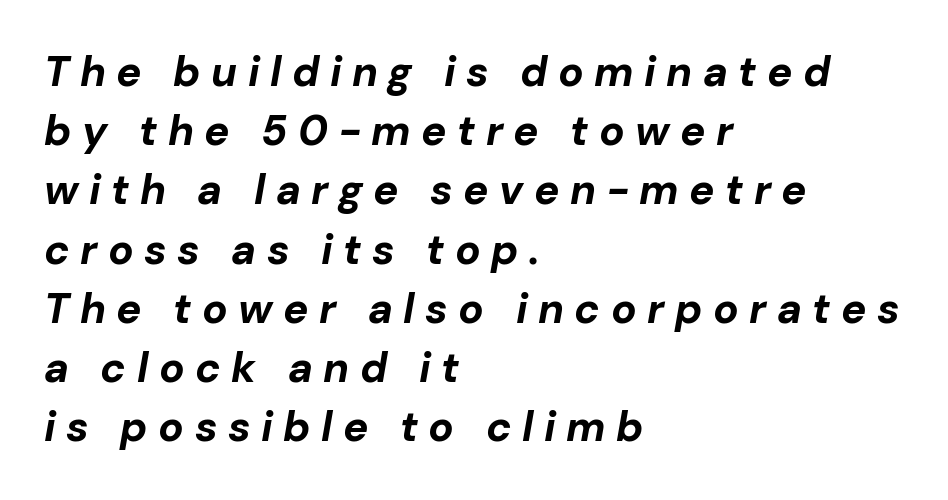
Students, this is bold: see how much ink each stroke carries. Each letter keeps its own natural width here, so spacing adapts to shape. Interline gaps are of average width in this sample. Words appear elongated and porous because spacing is wide.
